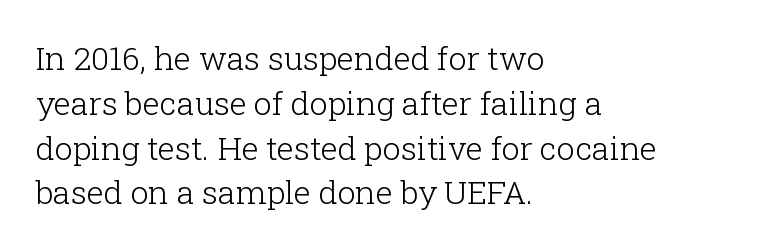
The image shows 32 px light serif type, upright; set left-aligned, normal line spacing (1.4x), normal letter spacing, not underlined; low stroke contrast and a medium x-height.
